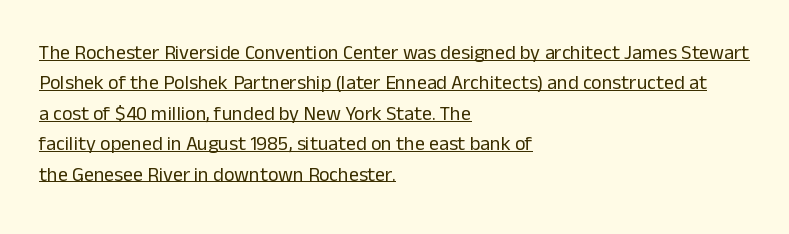
The horizontal fit of the characters is conventional and even. The leading is moderate, giving the passage an even texture. These glyphs show unthickened strokes, regular width or finer. Compared with a centered layout, this one pins lines to the left instead. A typesetter would mark this as roman, not italic. Is there an underline? Yes — a line sits under the letters.
